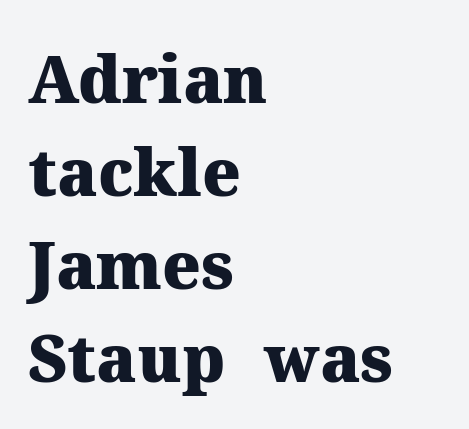
Anything drawn beneath the words? Only blank space. All the whitespace from short lines collects on the right. Rows of type keep a routine distance in the vertical direction. What stands out about the letter spacing? Nothing — it is the standard amount. Caption: bold face, heavy strokes. Spacing verdict: proportional, widths tailored to each character.
